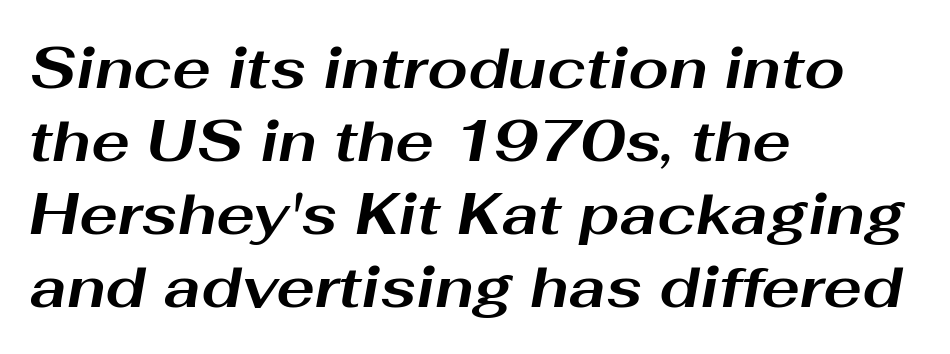
Q: Is the text bold? A: Yes.
Q: Is the text italic (slanted)? A: Yes, it leans right by about 10 degrees.
Q: Is the text underlined? A: No.
Q: How is the paragraph aligned? A: Left-aligned.
Q: Is the spacing between letters normal or unusually wide? A: Normal.
Q: Is the spacing between lines tight, normal or loose? A: Normal.
Q: Width (condensed, normal, or wide)? A: Wide.
Q: Stroke contrast? A: Medium.
Q: x-height? A: Medium.
Q: Monospaced? A: No.
